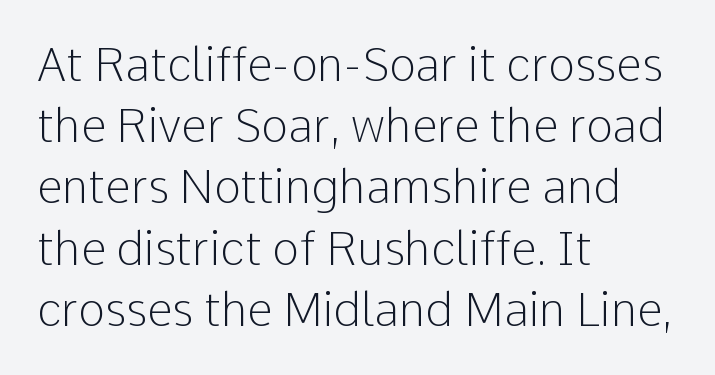
{"serif": "no", "italic": "no", "bold": "no", "weight": "light", "width": "normal", "stroke_contrast": "low", "x_height": "medium", "monospaced": "no", "underline": "no", "align": "left", "line_spacing": "normal", "line_spacing_ratio": 1.33, "letter_spacing": "normal", "letter_spacing_em": 0.0, "glyph_px": 46}
